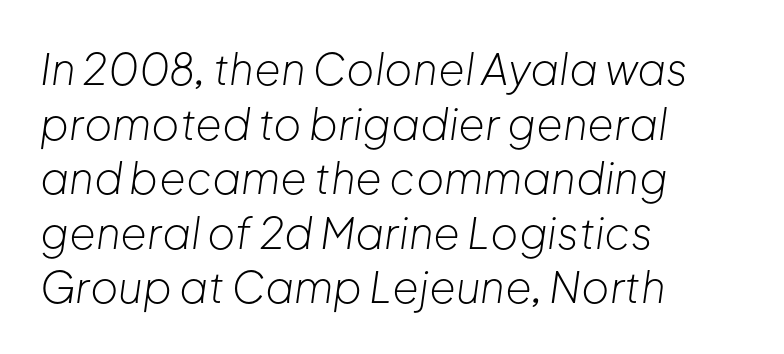
Q: Is the text bold? A: No.
Q: Is the text italic (slanted)? A: Yes, it leans right by about 8 degrees.
Q: Is the text underlined? A: No.
Q: How is the paragraph aligned? A: Left-aligned.
Q: Is the spacing between letters normal or unusually wide? A: Normal.
Q: Is the spacing between lines tight, normal or loose? A: Normal.
Q: Width (condensed, normal, or wide)? A: Normal.
Q: Stroke contrast? A: Low.
Q: x-height? A: Medium.
Q: Monospaced? A: No.
